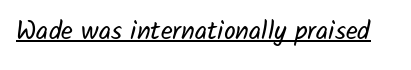
The image shows 26 px text type; set normal letter spacing, underlined.
